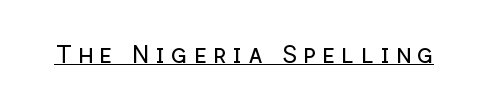
Q: Is the text bold? A: No.
Q: Is the text italic (slanted)? A: No, it is upright.
Q: Is the text underlined? A: Yes.
Q: Is the spacing between letters normal or unusually wide? A: Unusually wide.
